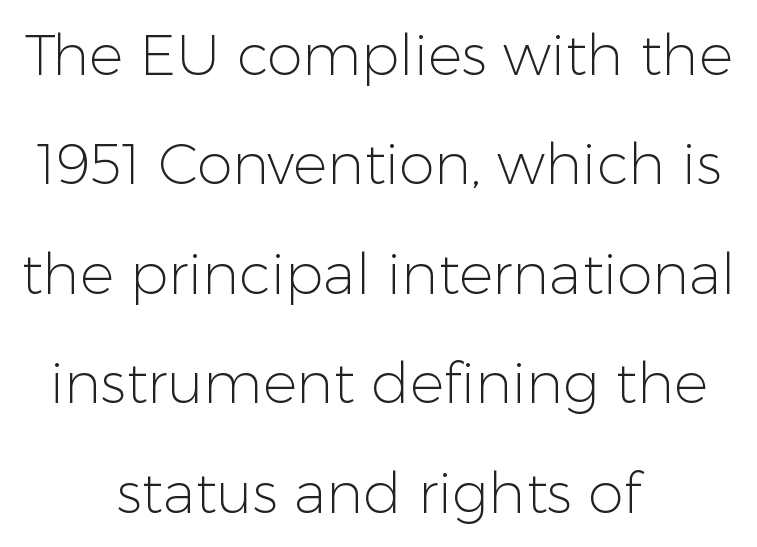
Q: Is the text bold? A: No.
Q: Is the text italic (slanted)? A: No, it is upright.
Q: Is the typeface a serif or a sans-serif typeface? A: Sans-serif.
Q: Is the text underlined? A: No.
Q: How is the paragraph aligned? A: Centered.
Q: Is the spacing between letters normal or unusually wide? A: Normal.
Q: Is the spacing between lines tight, normal or loose? A: Loose.
Q: Width (condensed, normal, or wide)? A: Normal.
Q: Stroke contrast? A: Low.
Q: x-height? A: Medium.
Q: Monospaced? A: No.
